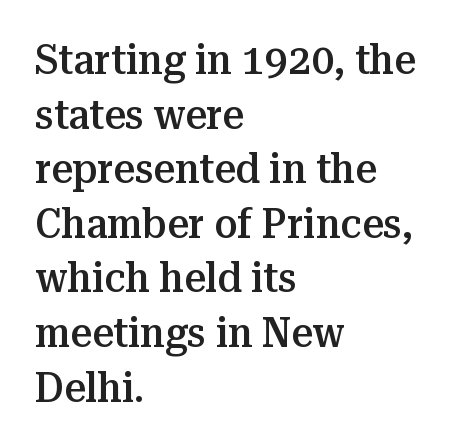
{"serif": "yes", "italic": "no", "bold": "semi", "weight": "semibold", "width": "normal", "stroke_contrast": "medium", "x_height": "medium", "monospaced": "no", "underline": "no", "align": "left", "line_spacing": "normal", "line_spacing_ratio": 1.3, "letter_spacing": "normal", "letter_spacing_em": 0.0, "glyph_px": 42}
